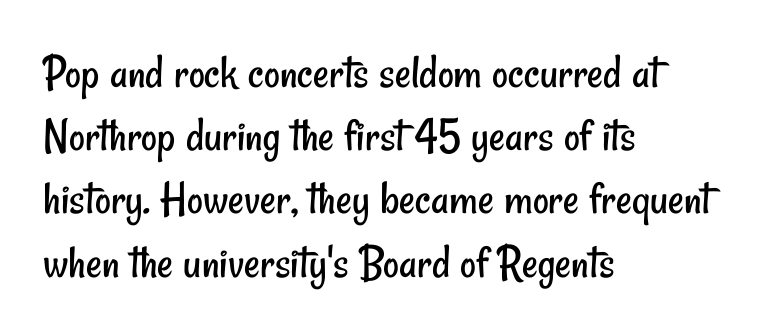
Q: Is the text bold? A: No.
Q: Is the typeface a serif or a sans-serif typeface? A: Sans-serif.
Q: Is the text underlined? A: No.
Q: How is the paragraph aligned? A: Left-aligned.
Q: Is the spacing between letters normal or unusually wide? A: Normal.
Q: Is the spacing between lines tight, normal or loose? A: Normal.
Q: Width (condensed, normal, or wide)? A: Condensed.
Q: Stroke contrast? A: Low.
Q: x-height? A: Small.
Q: Monospaced? A: No.
